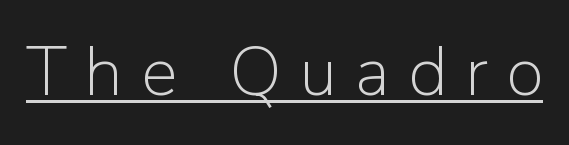
Caption: lettering with a line underneath. The tracking jumps out immediately: characters are airy and widely separated. No feet cap the strokes, marking this as sans-serif type. Summary of weight: not heavy and not bold. The face used here is proportionally spaced, like ordinary book or web type. Every character sits straight up, as roman type does.
